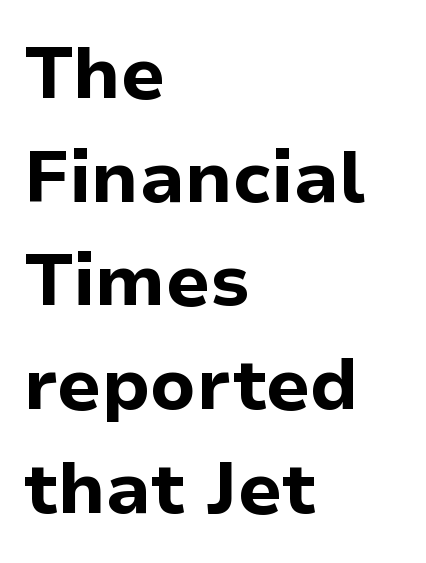
{"serif": "no", "italic": "no", "bold": "yes", "weight": "bold", "width": "normal", "stroke_contrast": "low", "x_height": "medium", "monospaced": "no", "underline": "no", "align": "left", "line_spacing": "normal", "line_spacing_ratio": 1.42, "letter_spacing": "normal", "letter_spacing_em": 0.0, "glyph_px": 73}
